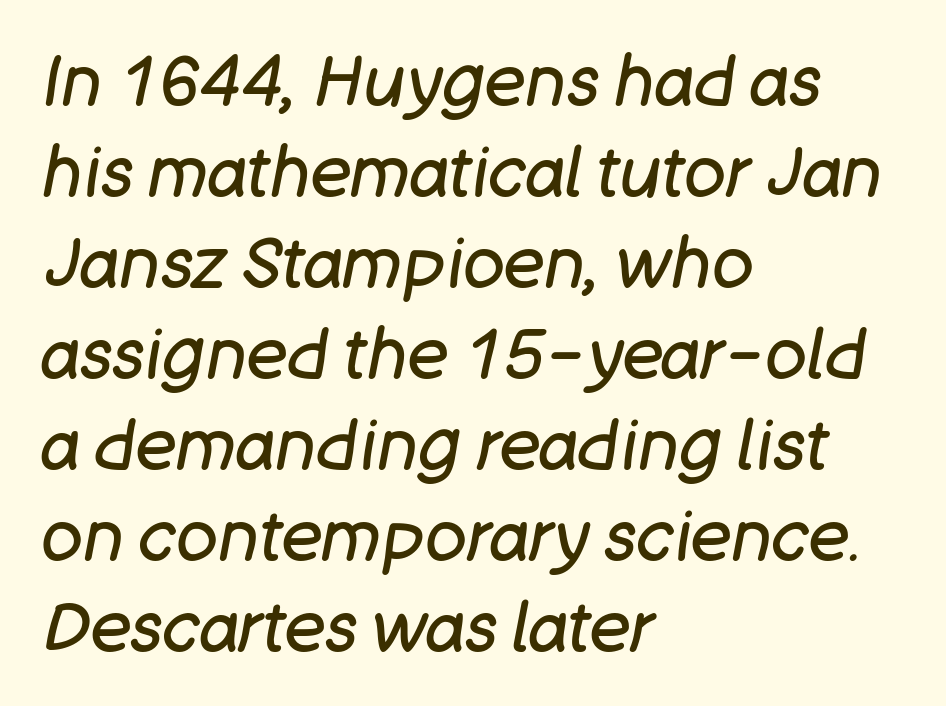
{"italic": "yes", "lean": "right", "slant_degrees": 11, "bold": "no", "weight": "regular", "width": "normal", "stroke_contrast": "low", "x_height": "large", "monospaced": "no", "underline": "no", "align": "left", "line_spacing": "normal", "line_spacing_ratio": 1.32, "letter_spacing": "normal", "letter_spacing_em": 0.0, "glyph_px": 69}
